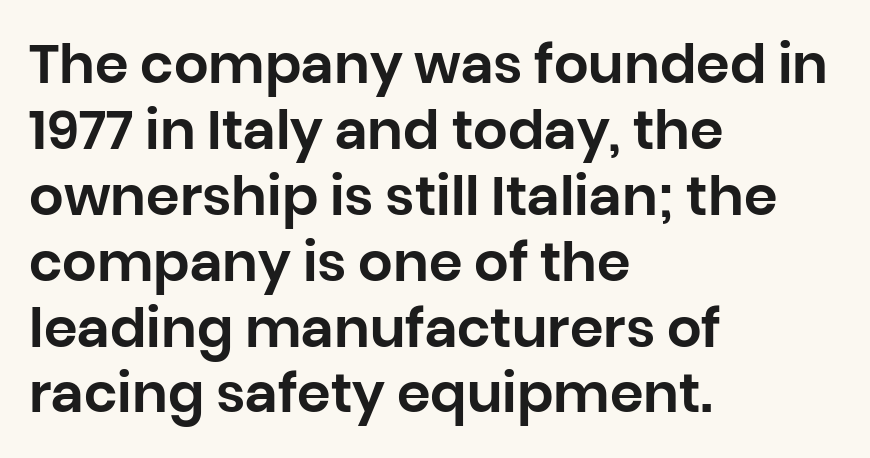
Short note: letters normally spaced. The passage shown is typeset with a sans-serif family. The axis of the letterforms is exactly vertical. Character widths vary here, with narrow letters taking less room than wide ones.
